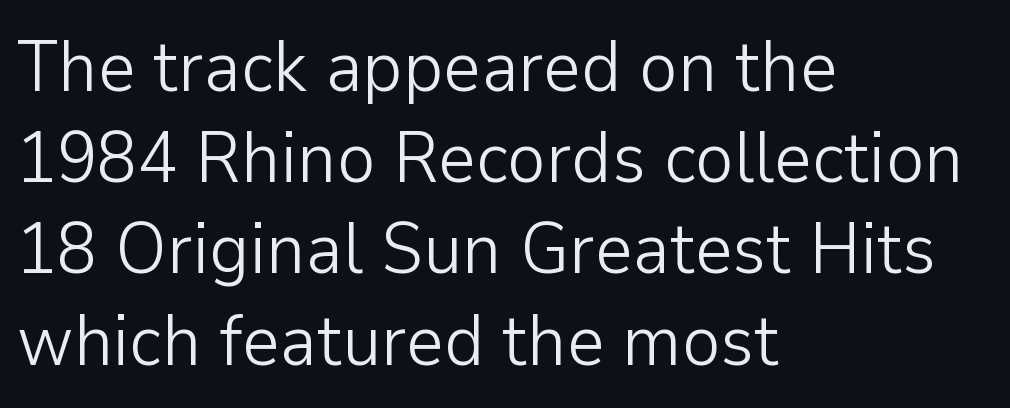
The image shows 73 px light sans-serif type, upright; set left-aligned, normal line spacing (1.25x), normal letter spacing, not underlined; low stroke contrast and a medium x-height.
